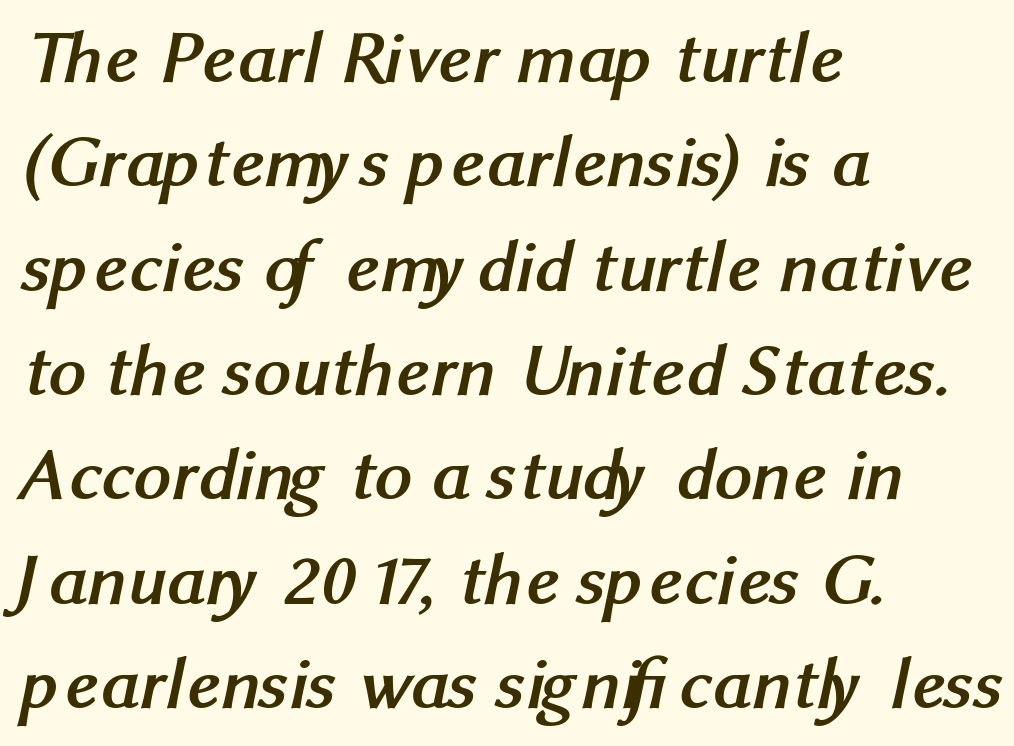
Honestly, the letter spacing is just normal — you wouldn't notice it. Quick note: interline space is typical. Casual observation: everything's shoved over to the left. Note the varied advance widths — an 'i' is clearly narrower than an 'm'. These lines are composed in type without serifs.
